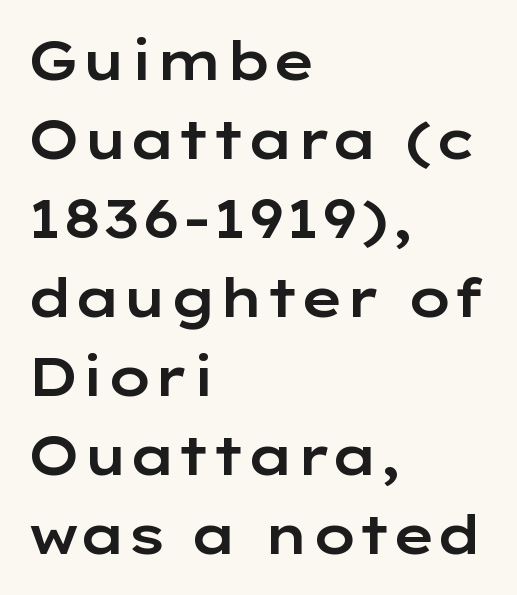
Q: Is the text italic (slanted)? A: No, it is upright.
Q: Is the typeface a serif or a sans-serif typeface? A: Sans-serif.
Q: Is the text underlined? A: No.
Q: How is the paragraph aligned? A: Left-aligned.
Q: Is the spacing between letters normal or unusually wide? A: Normal.
Q: Is the spacing between lines tight, normal or loose? A: Normal.
Q: Width (condensed, normal, or wide)? A: Wide.
Q: Stroke contrast? A: Low.
Q: x-height? A: Medium.
Q: Monospaced? A: No.
